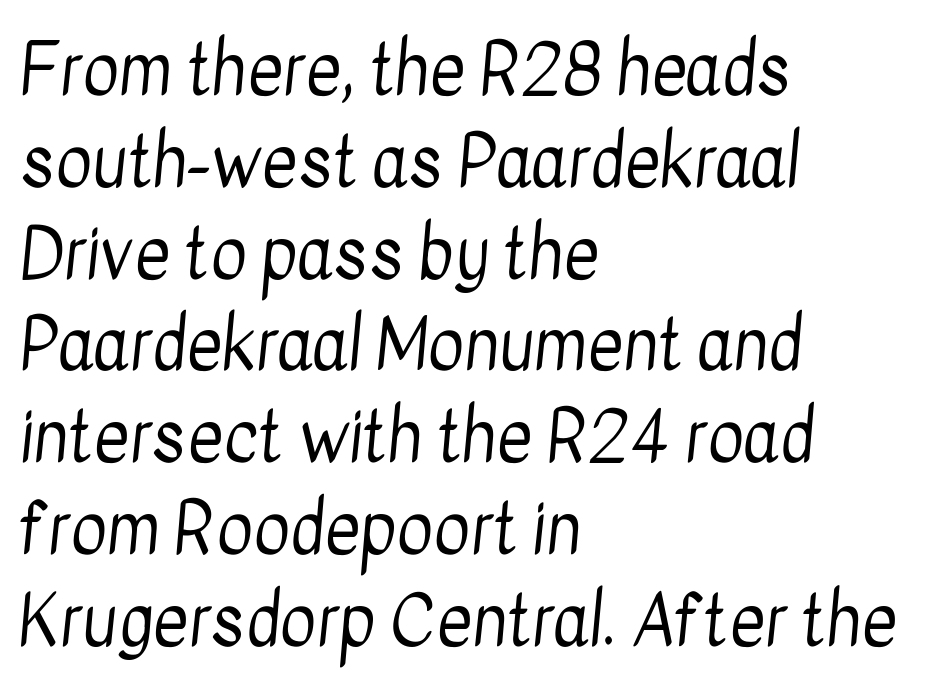
{"serif": "no", "bold": "no", "weight": "regular", "width": "condensed", "stroke_contrast": "low", "x_height": "medium", "monospaced": "no", "underline": "no", "align": "left", "line_spacing": "normal", "line_spacing_ratio": 1.33, "letter_spacing": "normal", "letter_spacing_em": 0.0, "glyph_px": 69}
